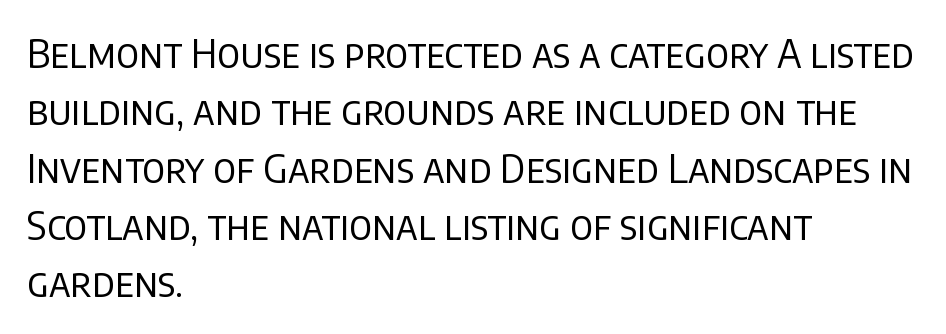
{"serif": "no", "italic": "no", "bold": "no", "weight": "regular", "width": "normal", "stroke_contrast": "low", "x_height": "large", "monospaced": "no", "underline": "no", "align": "left", "line_spacing": "normal", "line_spacing_ratio": 1.47, "letter_spacing": "normal", "letter_spacing_em": 0.0, "glyph_px": 39}
